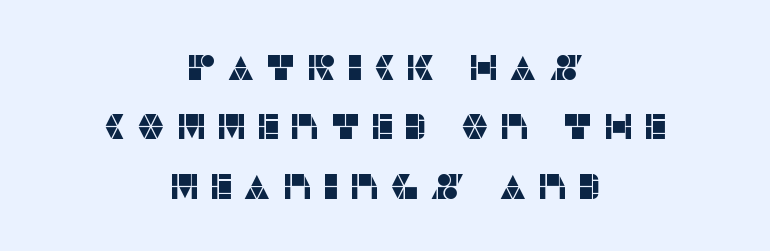
Glance below the letters and you will spot only blank space. A typesetter would call this proportional, since set widths differ per character. Students, note that the glyphs here are deliberately spaced far apart. Is this a sans? Yes — the strokes have no serifs. Honestly, the row spacing looks completely unremarkable.
